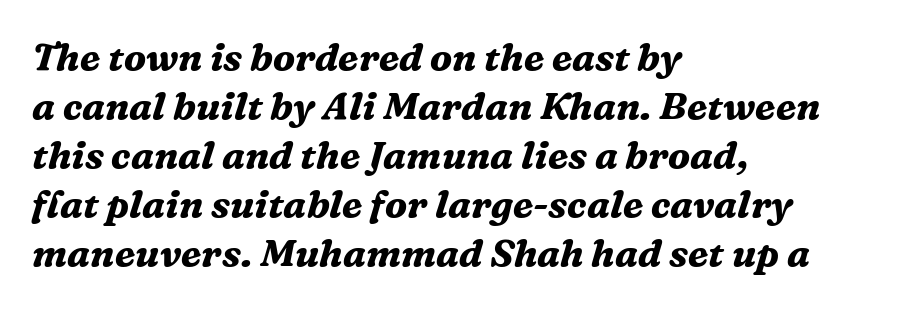
A typesetter would label this face a serif. Notice how thick the strokes are: this is what a full bold looks like. Vertical spacing — default. The glyphs are unaccompanied by any horizontal stroke below them. Italic? Definitely — the glyphs are oblique.
